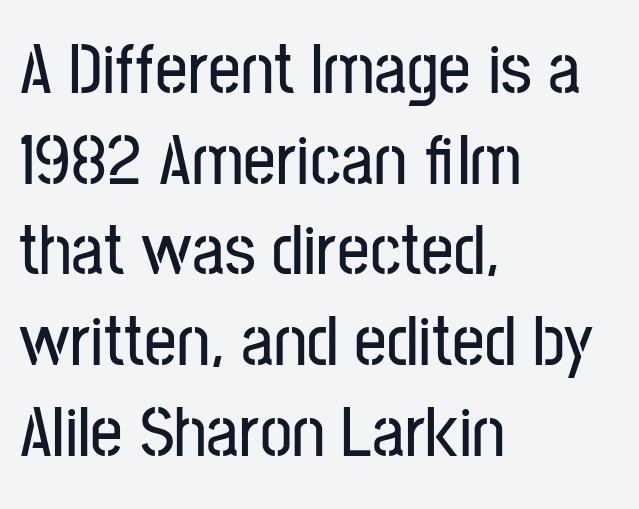
The image shows 72 px condensed sans-serif type, upright; set left-aligned, normal line spacing (1.26x), normal letter spacing, not underlined; low stroke contrast and a medium x-height.
